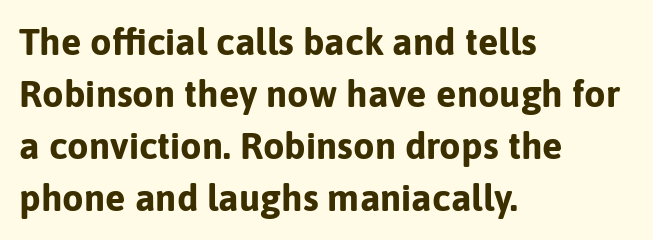
Q: Is the text bold? A: Yes.
Q: Is the text italic (slanted)? A: No, it is upright.
Q: Is the typeface a serif or a sans-serif typeface? A: Sans-serif.
Q: Is the text underlined? A: No.
Q: How is the paragraph aligned? A: Left-aligned.
Q: Is the spacing between letters normal or unusually wide? A: Normal.
Q: Is the spacing between lines tight, normal or loose? A: Normal.
Q: Width (condensed, normal, or wide)? A: Normal.
Q: Stroke contrast? A: Low.
Q: x-height? A: Medium.
Q: Monospaced? A: No.
